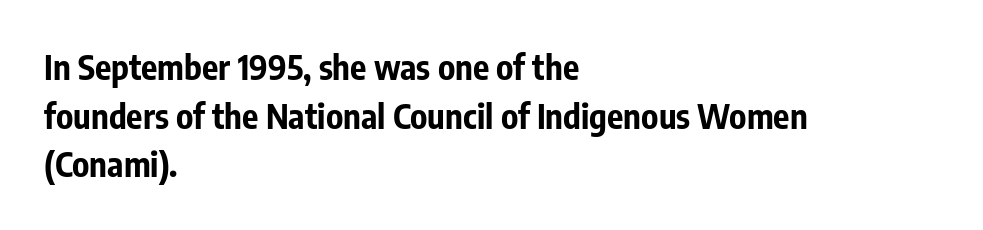
The image shows 34 px bold, condensed sans-serif type, upright; set left-aligned, normal line spacing (1.43x), normal letter spacing, not underlined; low stroke contrast and a medium x-height.
